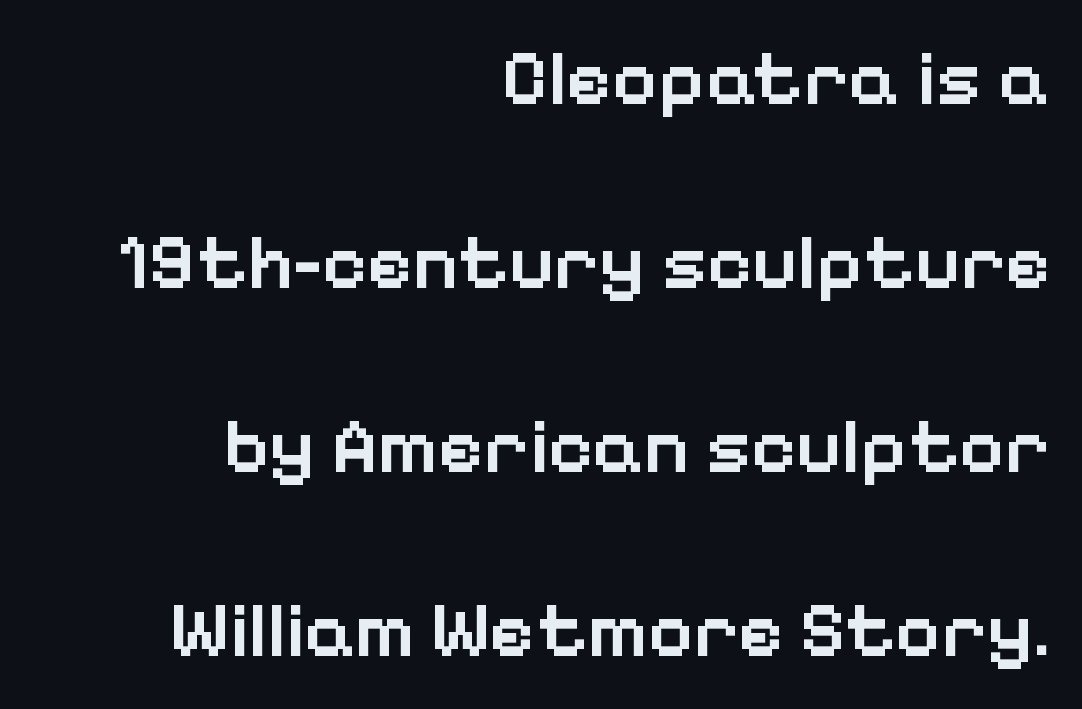
Q: Is the text bold? A: Semi-bold.
Q: Is the text italic (slanted)? A: No, it is upright.
Q: Is the typeface a serif or a sans-serif typeface? A: Sans-serif.
Q: Is the text underlined? A: No.
Q: How is the paragraph aligned? A: Right-aligned.
Q: Is the spacing between letters normal or unusually wide? A: Normal.
Q: Is the spacing between lines tight, normal or loose? A: Loose.
Q: Width (condensed, normal, or wide)? A: Normal.
Q: Stroke contrast? A: Low.
Q: x-height? A: Medium.
Q: Monospaced? A: No.
